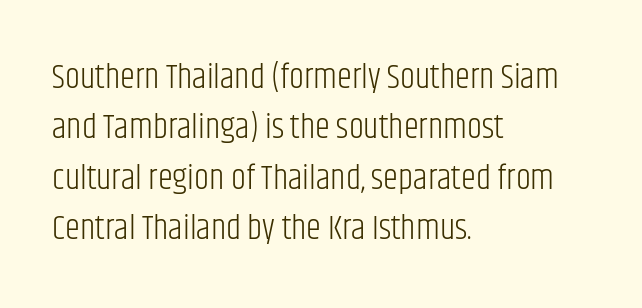
The image shows 34 px light, condensed sans-serif type, upright; set left-aligned, normal line spacing (1.48x), normal letter spacing, not underlined; low stroke contrast and a large x-height.
